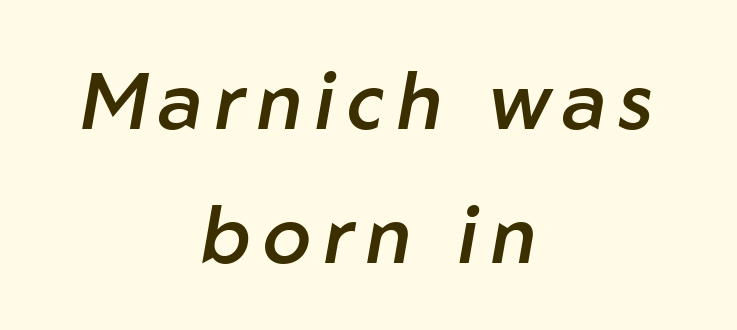
Q: Is the text bold? A: Semi-bold.
Q: Is the text italic (slanted)? A: Yes, it leans right by about 10 degrees.
Q: Is the text underlined? A: No.
Q: How is the paragraph aligned? A: Centered.
Q: Is the spacing between lines tight, normal or loose? A: Normal.
Q: Width (condensed, normal, or wide)? A: Normal.
Q: Stroke contrast? A: Low.
Q: x-height? A: Medium.
Q: Monospaced? A: No.
